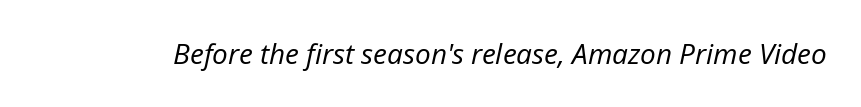
The image shows 28 px regular-weight type, italic (leaning right); set normal letter spacing, not underlined; low stroke contrast and a medium x-height.
